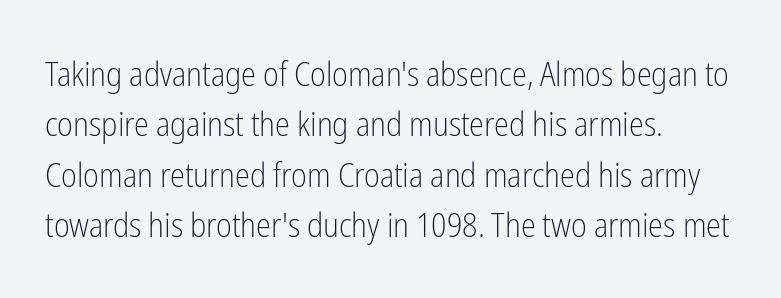
{"serif": "no", "italic": "no", "bold": "no", "weight": "light", "width": "condensed", "stroke_contrast": "low", "x_height": "medium", "monospaced": "no", "underline": "no", "align": "left", "line_spacing": "normal", "line_spacing_ratio": 1.48, "letter_spacing": "normal", "letter_spacing_em": 0.0, "glyph_px": 34}
